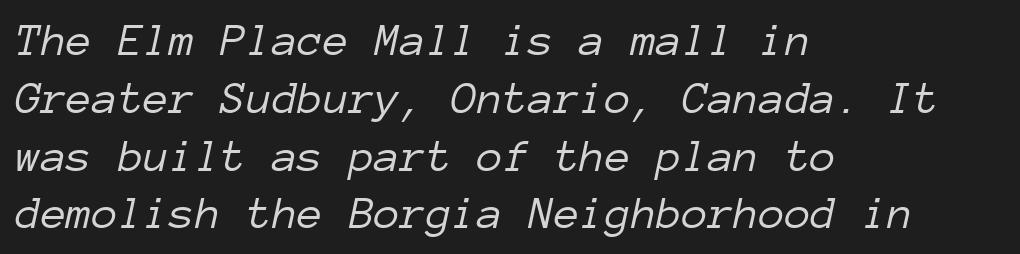
Between one letter and the next there's only the usual sliver of space. Bare-footed words on every line. The lines in this sample share a left origin and differ only in where they stop. Stems here are at most as thick as an everyday book face. The text carries the slant typical of an italic or oblique font.
